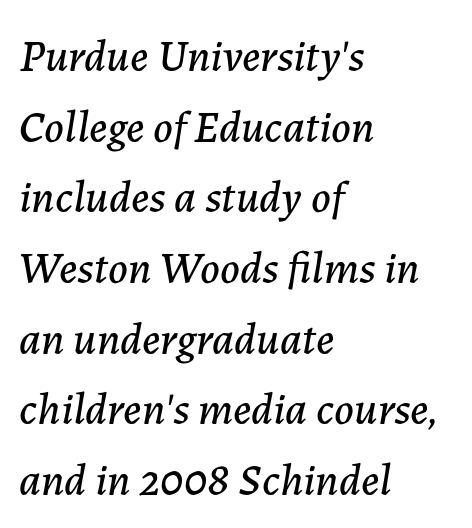
When letters slant like this, we call the style italic. You could not count columns in this text — the font is proportionally spaced. Short and long lines alike share a common starting point at left. Bare-footed words on every line. Reading down the column, the eye jumps a familiar distance to each next line.
